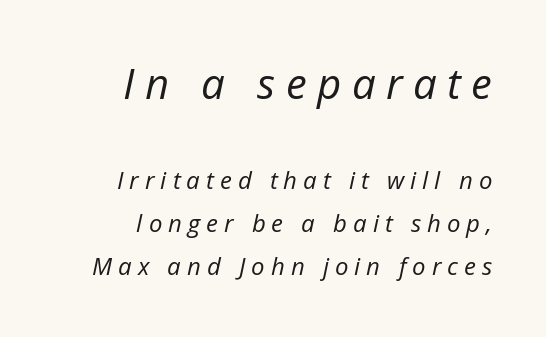
Of the two passages, the one on top uses the larger point size. Varying glyph widths throughout — classic text-font behaviour. Stroke mass is kept to a normal reading level or below. Underlining? Definitely not there. Notice how the passage keeps a crisp vertical edge on the right only. Tracking here is generous; glyphs stand well apart from one another.
